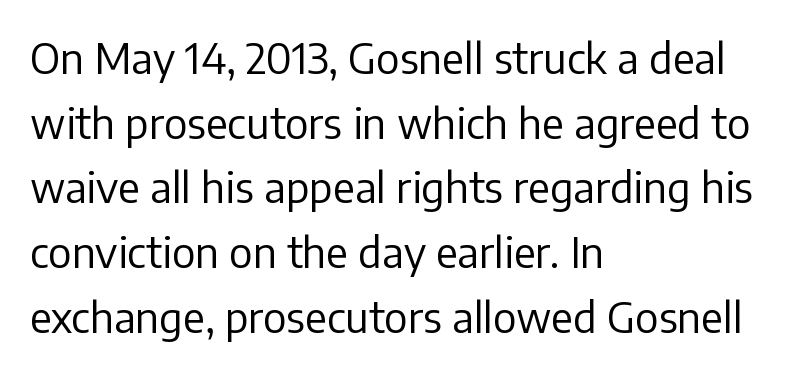
Q: Is the text bold? A: No.
Q: Is the text italic (slanted)? A: No, it is upright.
Q: Is the typeface a serif or a sans-serif typeface? A: Sans-serif.
Q: Is the text underlined? A: No.
Q: How is the paragraph aligned? A: Left-aligned.
Q: Is the spacing between letters normal or unusually wide? A: Normal.
Q: Is the spacing between lines tight, normal or loose? A: Normal.
Q: Width (condensed, normal, or wide)? A: Normal.
Q: Stroke contrast? A: Low.
Q: x-height? A: Medium.
Q: Monospaced? A: No.
